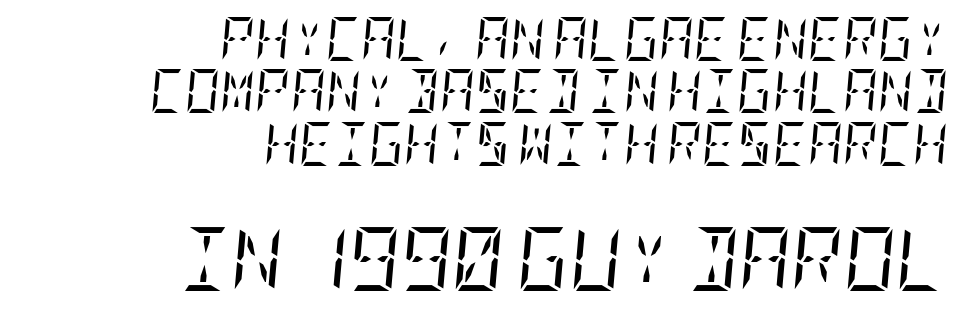
{"serif": "yes", "italic": "yes", "lean": "right", "slant_degrees": 5, "bold": "no", "weight": "regular", "width": "condensed", "stroke_contrast": "low", "x_height": "large", "underline": "no", "align": "right", "line_spacing_ratio": 1.22, "letter_spacing": "normal", "letter_spacing_em": 0.0, "larger_block": "second", "size_ratio": 1.49, "glyph_px": 64}
